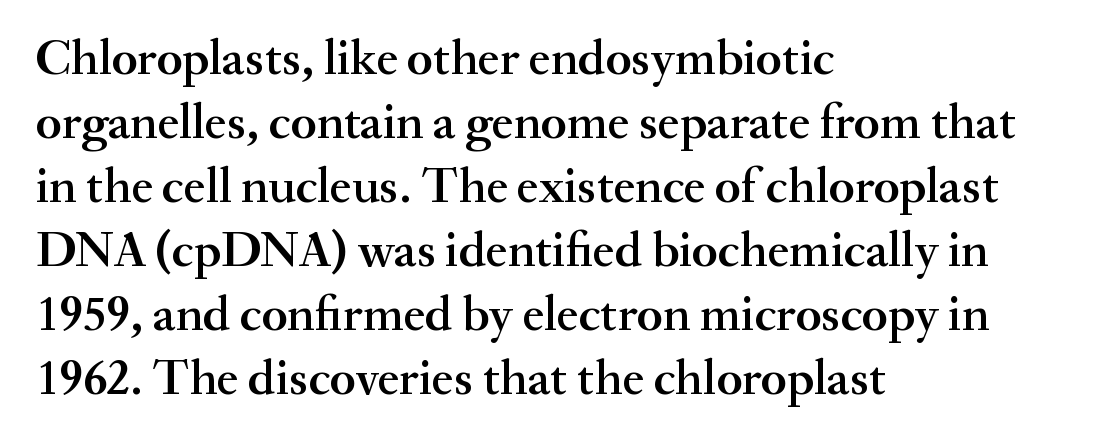
These lines stack with their left ends in a neat column. Look at the tracking — it's just the regular setting, nothing added. These lines were composed using upright roman letters. The passage shown is not underscored anywhere. Do the characters align in a grid? No, the font is proportional. The vertical gap from one line to the next is medium.
